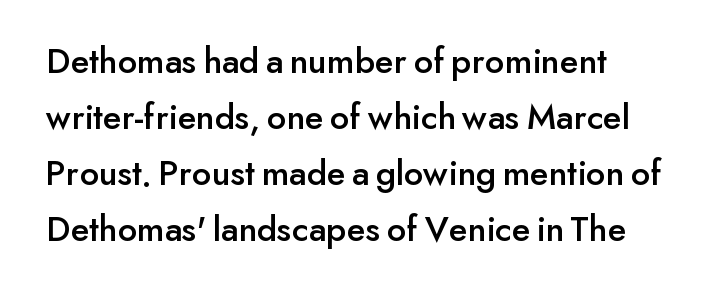
The image shows 37 px sans-serif type, upright; set left-aligned, normal line spacing (1.51x), normal letter spacing, not underlined; low stroke contrast and a small x-height.
